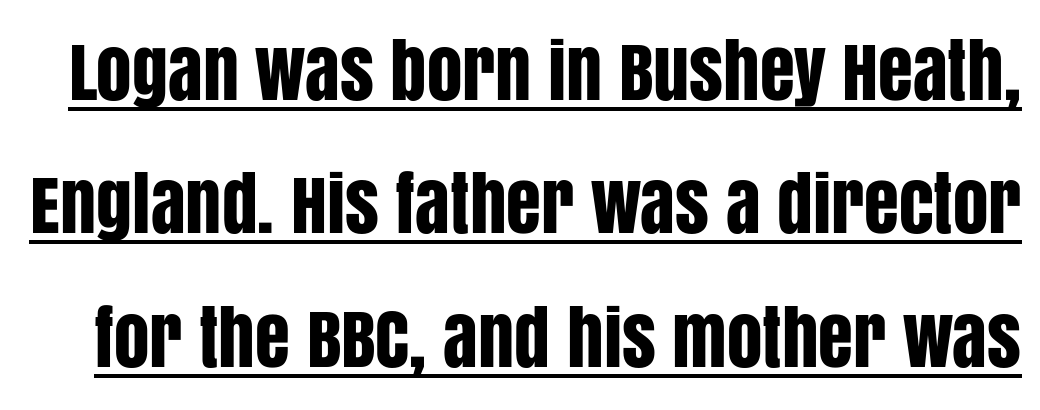
A rule runs beneath these lines of type. Spacing between characters is what you'd get straight out of the box. You could not count columns in this text — the font is proportionally spaced. The letters stand straight up with perfectly vertical stems. The font family rendered here belongs to the sans-serif group.
